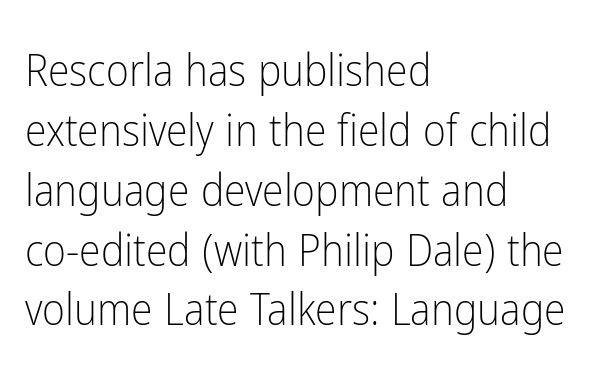
Nope, no serifs anywhere on these letters. Does the copy run flush right? No — it runs flush left. Proportional: the letters do not fall into vertical columns. The gap between lines stays unmarked. This is not heavy type; no bold has been used. Standard letterfit; no display-style spreading of the glyphs.
